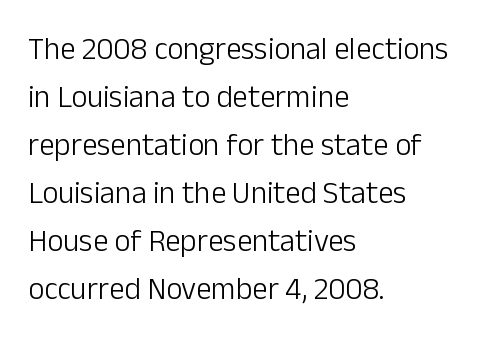
{"serif": "no", "italic": "no", "bold": "no", "weight": "light", "width": "normal", "stroke_contrast": "low", "x_height": "medium", "monospaced": "no", "underline": "no", "align": "left", "line_spacing": "normal", "line_spacing_ratio": 1.55, "letter_spacing": "normal", "letter_spacing_em": 0.0, "glyph_px": 31}
